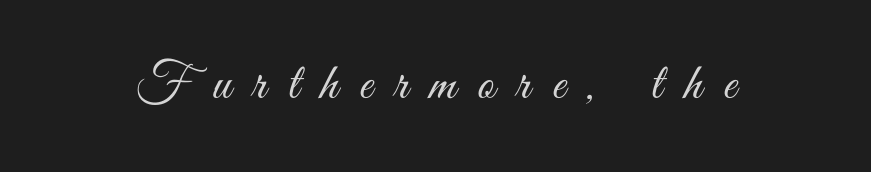
{"serif": "no", "bold": "no", "weight": "light", "width": "condensed", "stroke_contrast": "medium", "x_height": "small", "monospaced": "no", "underline": "no", "letter_spacing": "wide", "letter_spacing_em": 0.42, "glyph_px": 52}
